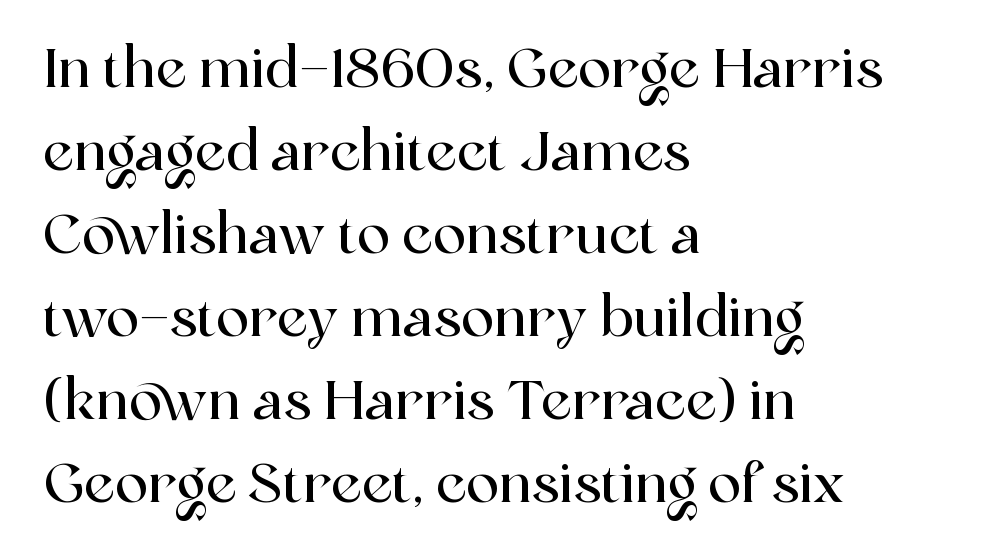
The image shows 55 px serif type, upright; set left-aligned, normal line spacing (1.51x), normal letter spacing, not underlined; a medium x-height.
